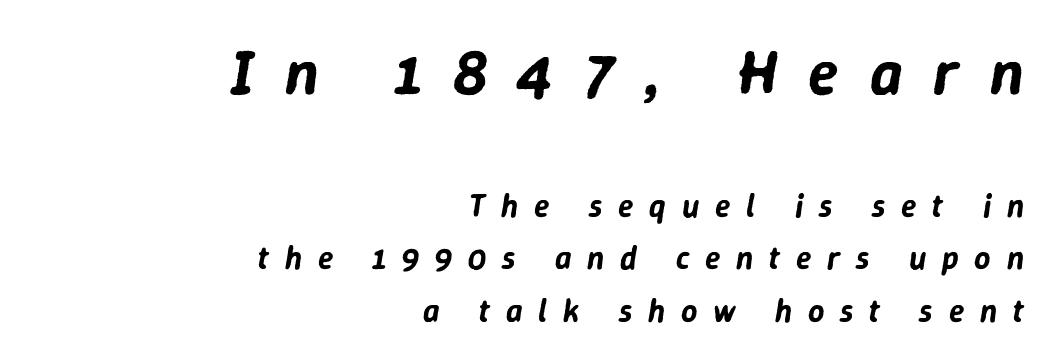
The image shows 63 px text type, italic (leaning right); set right-aligned, normal line spacing (1.64x), unusually wide letter spacing (+0.49 em), not underlined; the first (top) block is 1.97x larger; low stroke contrast and a medium x-height.
